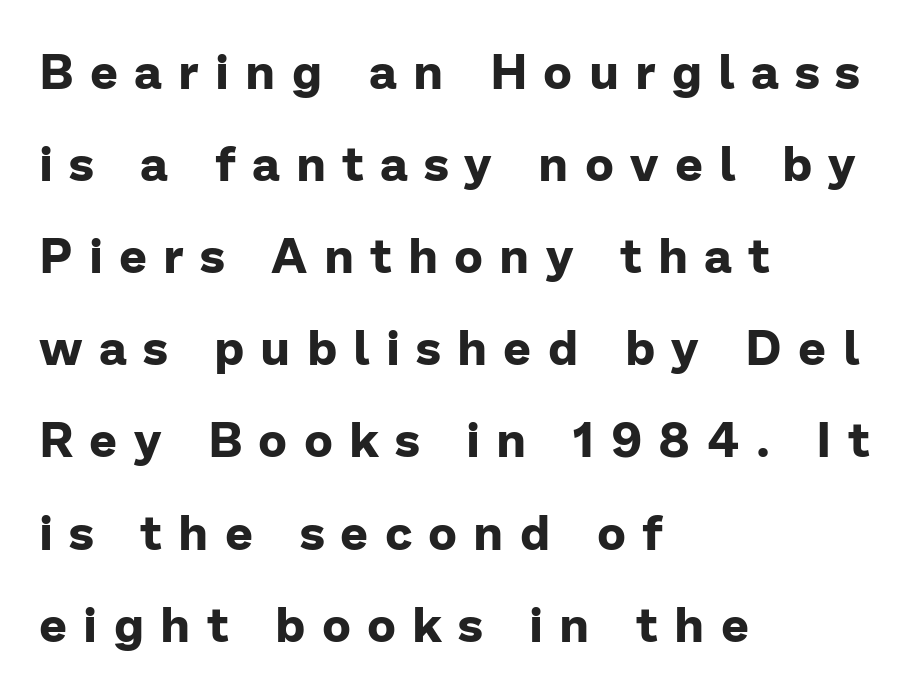
The image shows 49 px bold sans-serif type, upright; set left-aligned, line spacing 1.88x, unusually wide letter spacing (+0.33 em), not underlined; low stroke contrast and a medium x-height.
